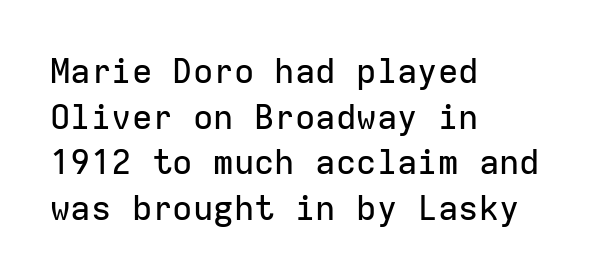
Designer's note — italics off, roman on. Here the designer chose a console-style face with uniform glyph widths. These lines are set flush left with a ragged right edge. If you measured baseline to baseline, you'd find a middling distance. There is no visible air inserted between adjacent glyphs. No word sits above an underline.
